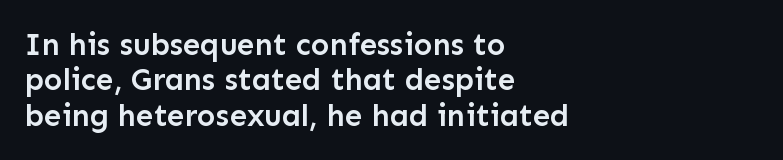
Q: Is the text bold? A: Semi-bold.
Q: Is the text italic (slanted)? A: No, it is upright.
Q: Is the typeface a serif or a sans-serif typeface? A: Sans-serif.
Q: Is the text underlined? A: No.
Q: How is the paragraph aligned? A: Left-aligned.
Q: Is the spacing between letters normal or unusually wide? A: Normal.
Q: Is the spacing between lines tight, normal or loose? A: Tight.
Q: Width (condensed, normal, or wide)? A: Normal.
Q: Stroke contrast? A: Low.
Q: x-height? A: Medium.
Q: Monospaced? A: No.
